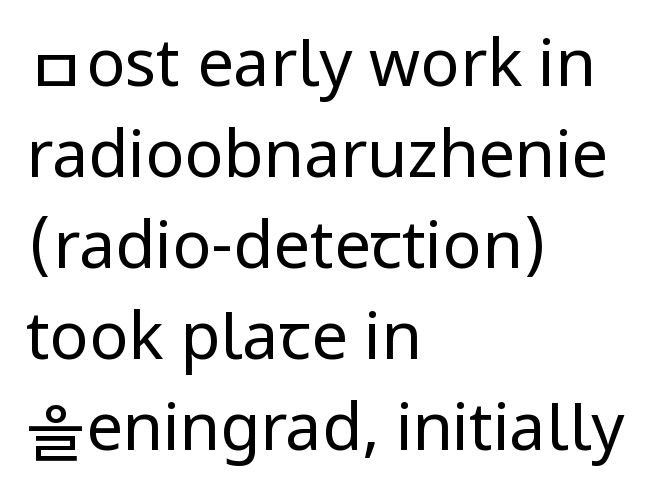
The type family on display is of the sans-serif kind. Regular leading. The space beneath each line is pristine and unruled. A typesetter would call this proportional, since set widths differ per character.
